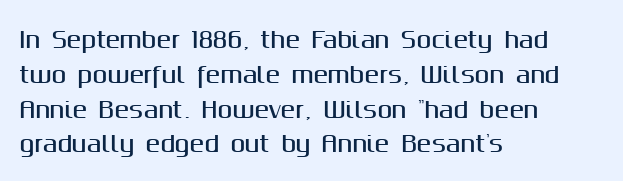
{"italic": "no", "underline": "no", "align": "left", "line_spacing": "normal", "line_spacing_ratio": 1.58, "letter_spacing": "normal", "letter_spacing_em": 0.0, "glyph_px": 22}
